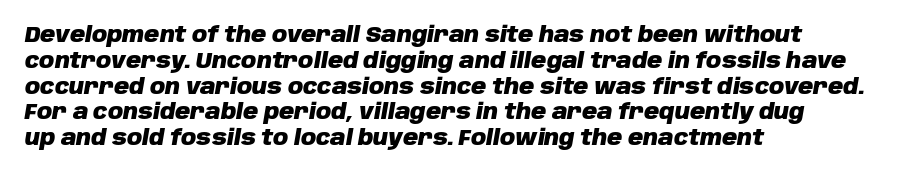
Q: Is the text bold? A: Yes.
Q: Is the text italic (slanted)? A: Yes, it leans right by about 10 degrees.
Q: Is the text underlined? A: No.
Q: How is the paragraph aligned? A: Left-aligned.
Q: Is the spacing between letters normal or unusually wide? A: Normal.
